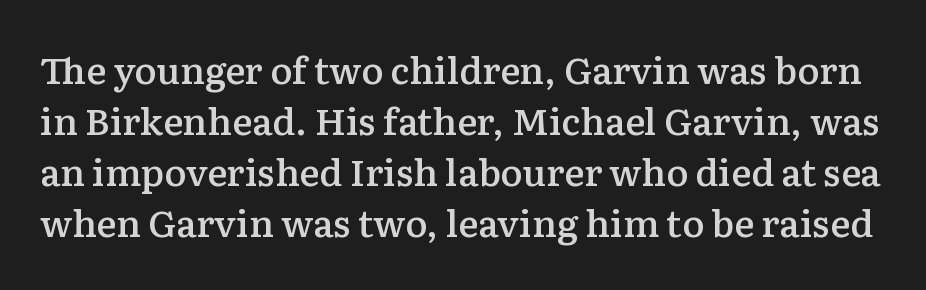
Varying glyph widths throughout — classic text-font behaviour. Between one letter and the next there's only the usual sliver of space. Look at the bottom of the vertical strokes: they flare into serifs here. Weight: semibold (demi).
